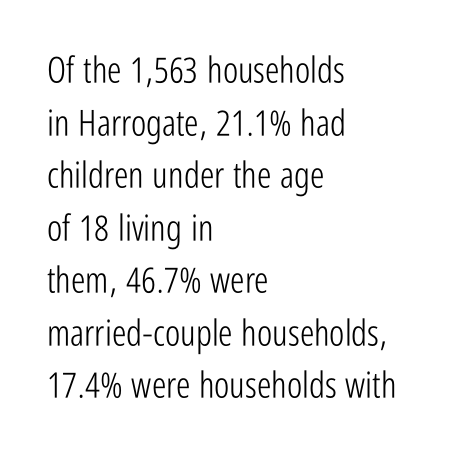
Typeset ragged right — the left edge is the straight one. Bare-footed words on every line. Looks like regular typesetting: each glyph gets only the width it needs. This sample uses plain, unmodified letter spacing. The line-height multiplier appears to be the usual default. Weight: in the light-to-regular range.
